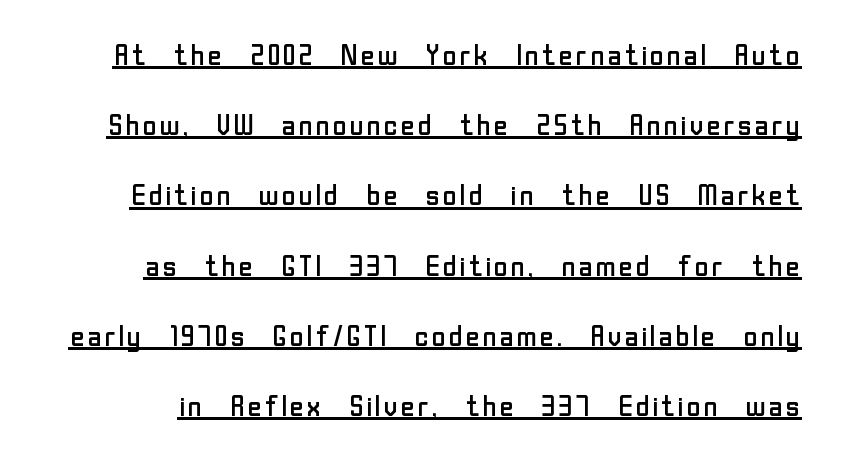
The letterforms sit shoulder to shoulder at normal distance. Tall strokes in this sample are plumb rather than angled. This sample uses a sans-serif face. Stem width sits at or under what a default text font uses. These lines stand farther apart than default settings would place them. Here the designer chose a conventional face with non-uniform glyph widths.
